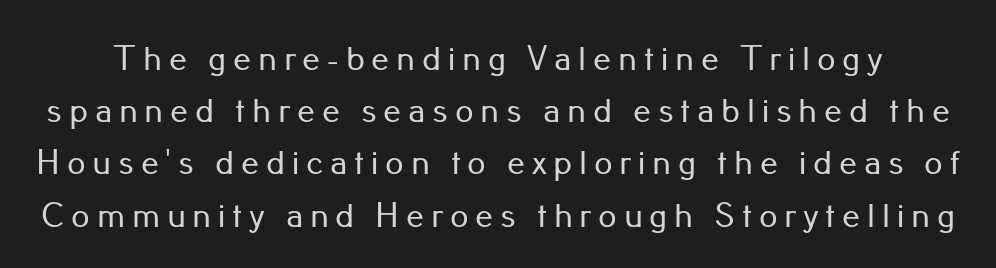
Q: Is the text italic (slanted)? A: No, it is upright.
Q: Is the typeface a serif or a sans-serif typeface? A: Sans-serif.
Q: Is the text underlined? A: No.
Q: Is the spacing between lines tight, normal or loose? A: Normal.
Q: Width (condensed, normal, or wide)? A: Normal.
Q: Stroke contrast? A: Low.
Q: x-height? A: Small.
Q: Monospaced? A: No.
